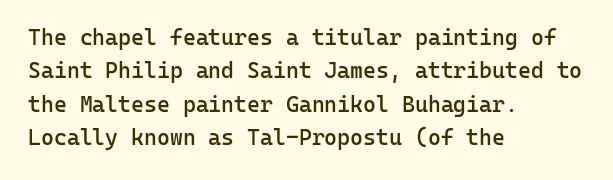
Rows of type keep a routine distance in the vertical direction. Default kerning and tracking; the words read as compact shapes. The font's upright variant was chosen for this text. As a designer I'd log this as weight 600, semibold. The string is rendered with underlining switched off.
